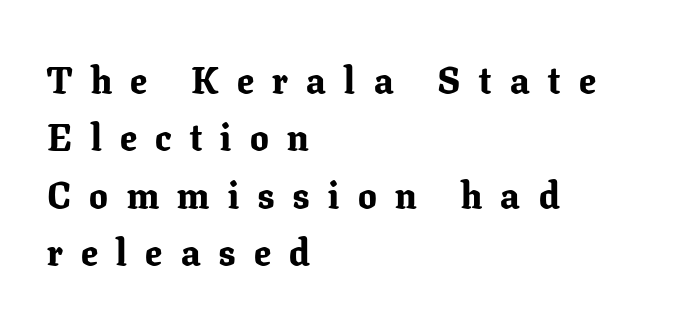
The image shows 37 px bold serif type, upright; set left-aligned, normal line spacing (1.55x), unusually wide letter spacing (+0.5 em), not underlined; low stroke contrast and a medium x-height.
